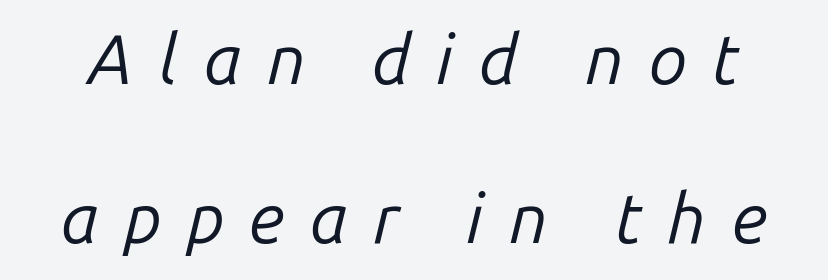
The image shows 70 px regular-weight type, italic (leaning right); set loose line spacing (2.27x), unusually wide letter spacing (+0.36 em), not underlined; low stroke contrast and a medium x-height.
